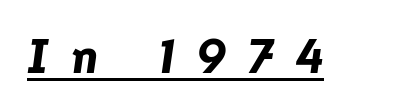
The image shows 48 px bold type, italic (leaning right); set unusually wide letter spacing (+0.47 em), underlined; low stroke contrast and a medium x-height.
